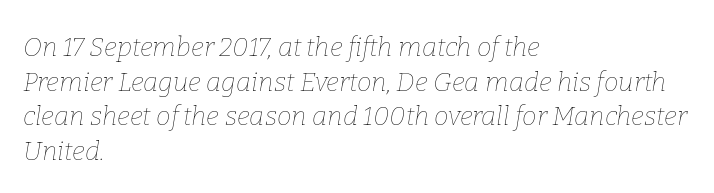
Q: Is the text bold? A: No.
Q: Is the text italic (slanted)? A: Yes, it leans right by about 9 degrees.
Q: Is the text underlined? A: No.
Q: How is the paragraph aligned? A: Left-aligned.
Q: Is the spacing between letters normal or unusually wide? A: Normal.
Q: Is the spacing between lines tight, normal or loose? A: Normal.
